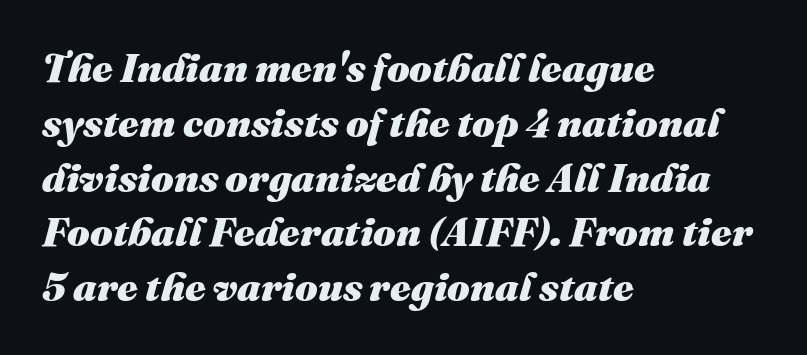
{"italic": "yes", "lean": "right", "slant_degrees": 16, "bold": "yes", "weight": "heavy", "width": "normal", "stroke_contrast": "medium", "x_height": "medium", "monospaced": "no", "underline": "no", "align": "left", "line_spacing": "normal", "line_spacing_ratio": 1.37, "letter_spacing": "normal", "letter_spacing_em": 0.0, "glyph_px": 40}
